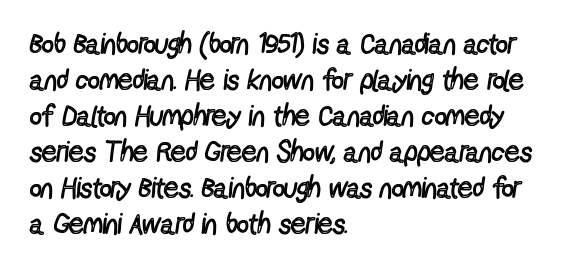
Q: Is the text bold? A: No.
Q: Is the typeface a serif or a sans-serif typeface? A: Sans-serif.
Q: Is the text underlined? A: No.
Q: How is the paragraph aligned? A: Left-aligned.
Q: Is the spacing between letters normal or unusually wide? A: Normal.
Q: Width (condensed, normal, or wide)? A: Condensed.
Q: x-height? A: Medium.
Q: Monospaced? A: No.
